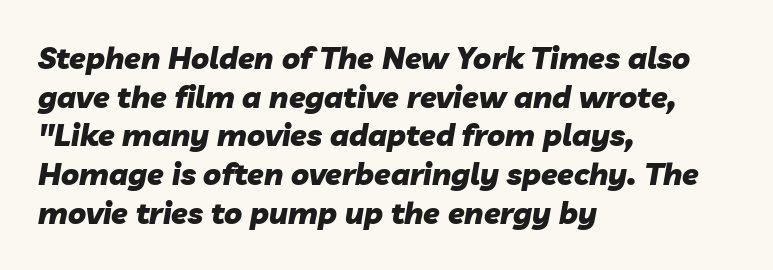
{"italic": "yes", "lean": "right", "slant_degrees": 10, "bold": "yes", "weight": "heavy", "width": "normal", "stroke_contrast": "low", "x_height": "medium", "monospaced": "no", "underline": "no", "align": "left", "line_spacing": "normal", "line_spacing_ratio": 1.29, "letter_spacing": "normal", "letter_spacing_em": 0.0, "glyph_px": 30}
